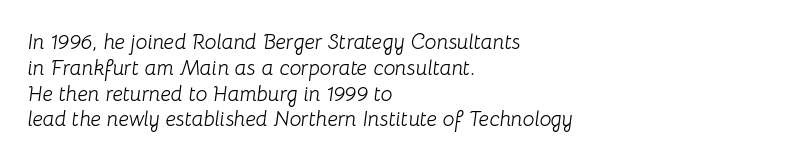
{"italic": "yes", "lean": "right", "slant_degrees": 8, "bold": "no", "underline": "no", "align": "left", "line_spacing_ratio": 1.23, "letter_spacing": "normal", "letter_spacing_em": 0.0, "glyph_px": 21}
